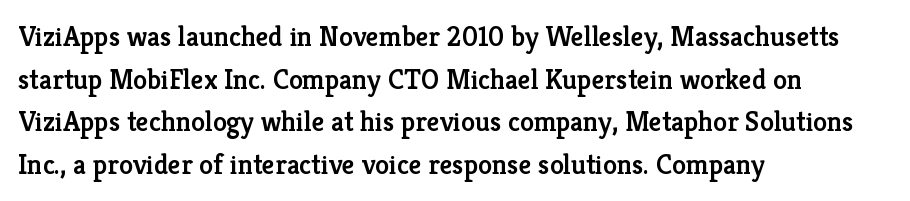
No italicization has been applied; the sample stays upright. Notice the strokes are somewhat thickened but not fully heavy: this is a semibold. The text was rendered using a seriffed face with decorative stroke endings. Students, note that the glyphs here touch the page at normal intervals.
